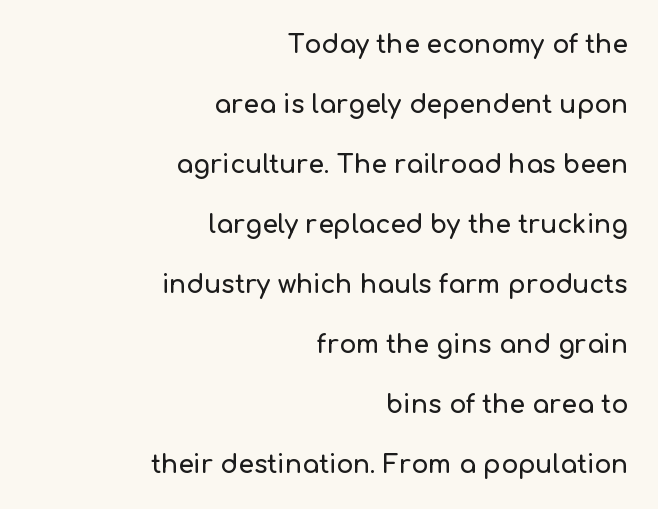
Q: Is the text italic (slanted)? A: No, it is upright.
Q: Is the text underlined? A: No.
Q: How is the paragraph aligned? A: Right-aligned.
Q: Is the spacing between letters normal or unusually wide? A: Normal.
Q: Is the spacing between lines tight, normal or loose? A: Loose.
